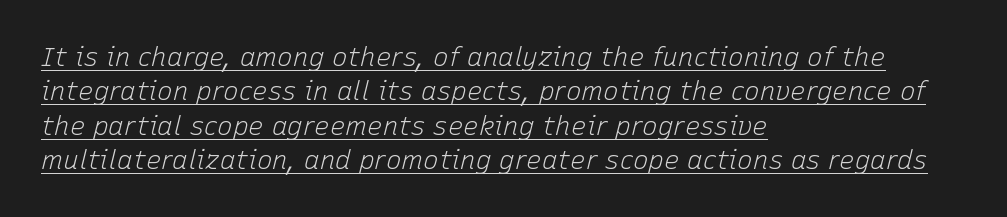
Every word sits above its own underline. There is no visible air inserted between adjacent glyphs. A classic flush-left, rag-right setting is used for this passage. You can tell it's italic because the verticals aren't actually vertical. Compared with typical paragraphs, the rows here are spaced about the same.
